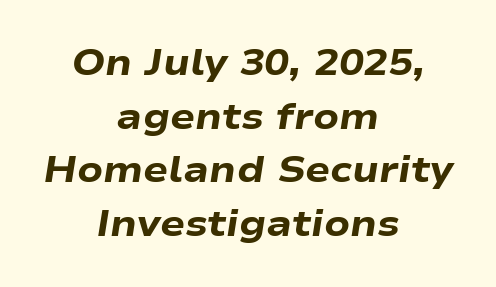
Q: Is the text bold? A: Yes.
Q: Is the text italic (slanted)? A: Yes, it leans right by about 9 degrees.
Q: Is the text underlined? A: No.
Q: How is the paragraph aligned? A: Centered.
Q: Is the spacing between letters normal or unusually wide? A: Normal.
Q: Is the spacing between lines tight, normal or loose? A: Normal.
Q: Width (condensed, normal, or wide)? A: Wide.
Q: Stroke contrast? A: Low.
Q: x-height? A: Medium.
Q: Monospaced? A: No.
